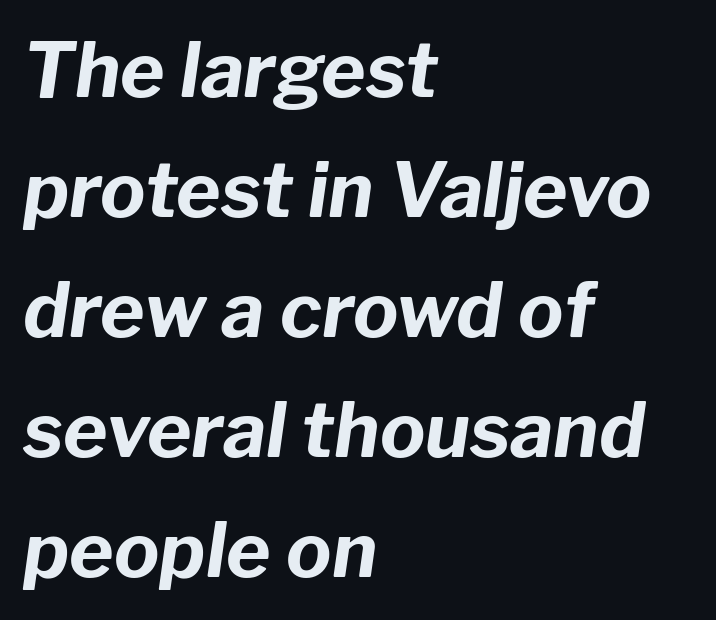
Q: Is the text bold? A: Yes.
Q: Is the text italic (slanted)? A: Yes, it leans right by about 8 degrees.
Q: Is the text underlined? A: No.
Q: How is the paragraph aligned? A: Left-aligned.
Q: Is the spacing between letters normal or unusually wide? A: Normal.
Q: Is the spacing between lines tight, normal or loose? A: Normal.
Q: Width (condensed, normal, or wide)? A: Normal.
Q: Stroke contrast? A: Low.
Q: x-height? A: Medium.
Q: Monospaced? A: No.
